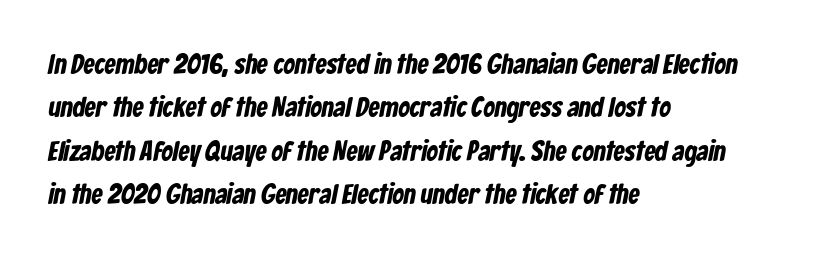
Visually the block forms a straight wall on the left and a jagged coastline on the right. Tracking here is standard; glyphs follow each other at the usual distance. Serifs: no, the terminals of the letterforms are clean. Descenders are the only things crossing below the line. Varying glyph widths throughout — classic text-font behaviour. The rendering uses a moderate line-height, typical for paragraphs.
